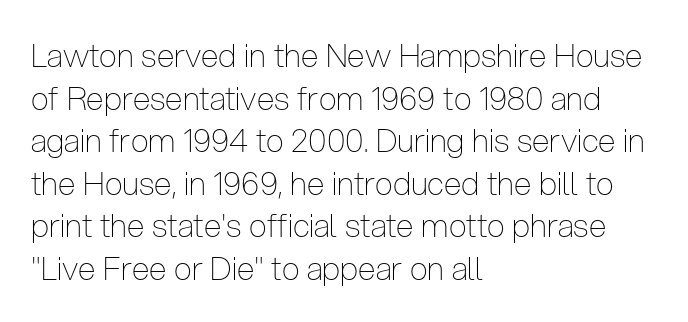
Q: Is the text bold? A: No.
Q: Is the text italic (slanted)? A: No, it is upright.
Q: Is the typeface a serif or a sans-serif typeface? A: Sans-serif.
Q: Is the text underlined? A: No.
Q: How is the paragraph aligned? A: Left-aligned.
Q: Is the spacing between letters normal or unusually wide? A: Normal.
Q: Is the spacing between lines tight, normal or loose? A: Normal.
Q: Width (condensed, normal, or wide)? A: Condensed.
Q: Stroke contrast? A: Low.
Q: x-height? A: Medium.
Q: Monospaced? A: No.
